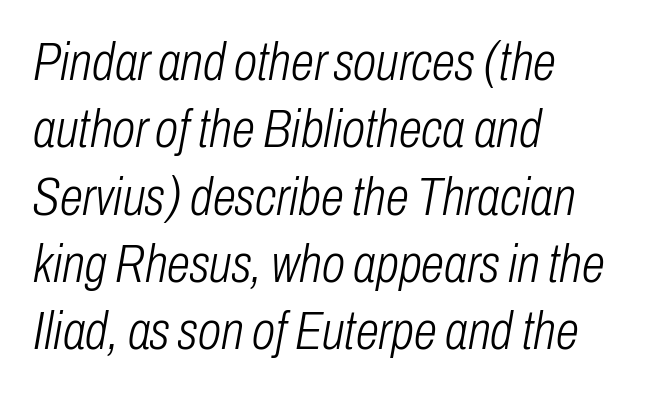
The image shows 53 px light, condensed type, italic (leaning right); set left-aligned, normal line spacing (1.27x), normal letter spacing, not underlined; low stroke contrast and a medium x-height.
